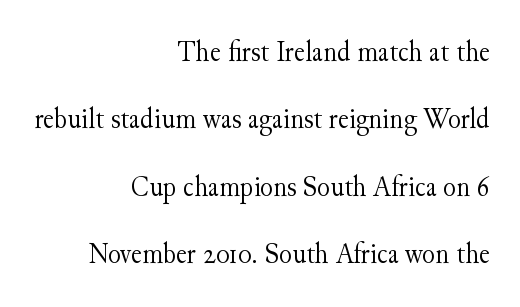
The image shows 30 px light serif type, upright; set right-aligned, loose line spacing (2.25x), normal letter spacing, not underlined; medium stroke contrast and a small x-height.
